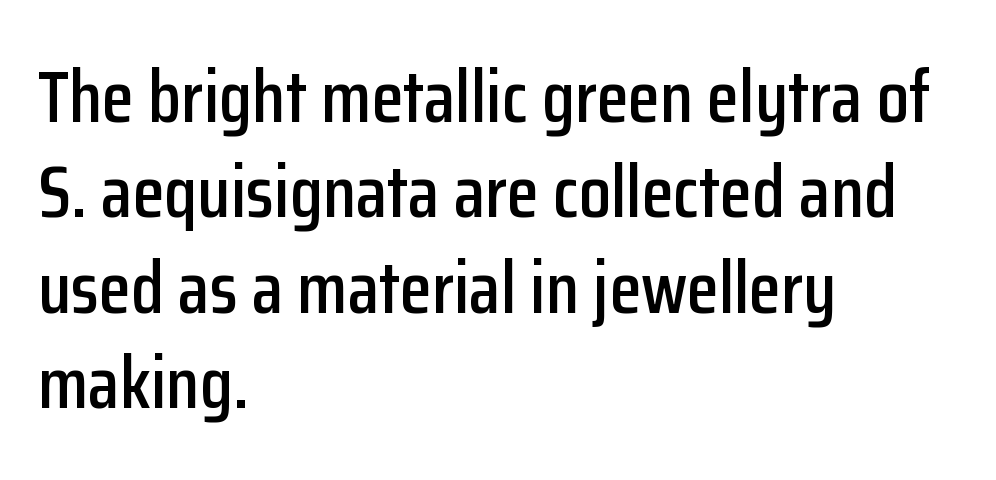
The image shows 74 px condensed sans-serif type, upright; set left-aligned, normal line spacing (1.29x), normal letter spacing, not underlined; low stroke contrast and a medium x-height.
